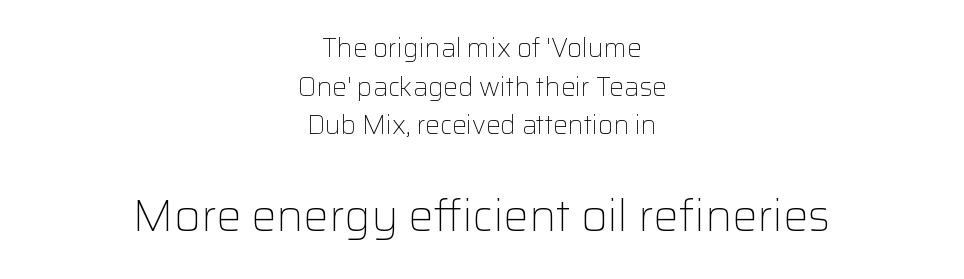
{"serif": "no", "italic": "no", "bold": "no", "weight": "light", "width": "normal", "stroke_contrast": "low", "x_height": "medium", "monospaced": "no", "underline": "no", "align": "center", "line_spacing": "normal", "line_spacing_ratio": 1.49, "letter_spacing": "normal", "letter_spacing_em": 0.0, "larger_block": "second", "size_ratio": 1.73, "glyph_px": 45}
